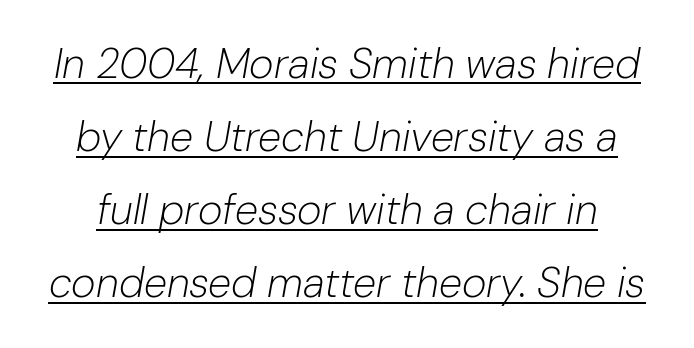
The image shows 42 px light type, italic (leaning right); set line spacing 1.74x, normal letter spacing, underlined; low stroke contrast and a medium x-height.
